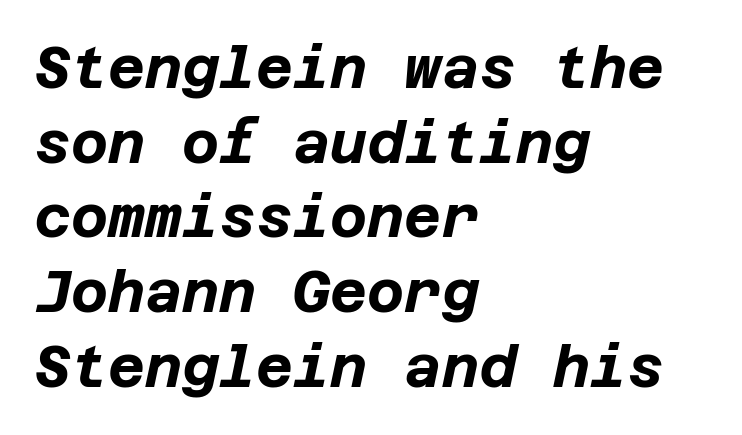
{"italic": "yes", "lean": "right", "slant_degrees": 12, "bold": "yes", "weight": "bold", "width": "normal", "stroke_contrast": "low", "x_height": "large", "underline": "no", "align": "left", "line_spacing": "normal", "line_spacing_ratio": 1.31, "letter_spacing": "normal", "letter_spacing_em": 0.0, "glyph_px": 57}
